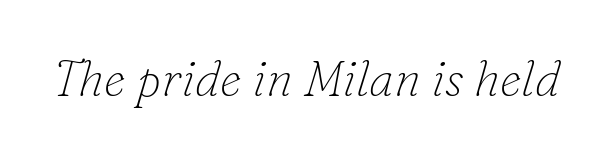
Q: Is the text bold? A: No.
Q: Is the text italic (slanted)? A: Yes, it leans right by about 16 degrees.
Q: Is the typeface a serif or a sans-serif typeface? A: Serif.
Q: Is the text underlined? A: No.
Q: Is the spacing between letters normal or unusually wide? A: Normal.
Q: Width (condensed, normal, or wide)? A: Normal.
Q: Stroke contrast? A: Low.
Q: x-height? A: Small.
Q: Monospaced? A: No.
